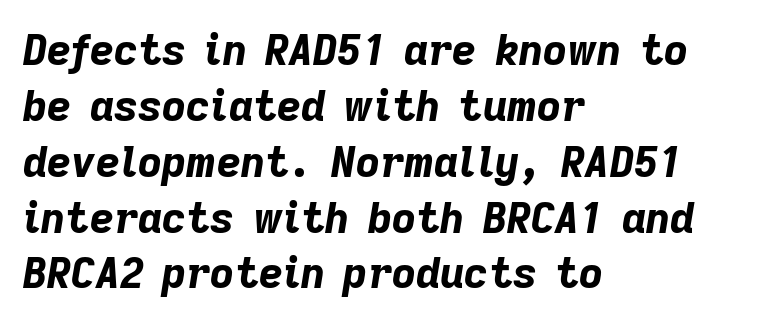
Q: Is the text bold? A: Yes.
Q: Is the text italic (slanted)? A: Yes, it leans right by about 9 degrees.
Q: Is the text underlined? A: No.
Q: How is the paragraph aligned? A: Left-aligned.
Q: Is the spacing between letters normal or unusually wide? A: Normal.
Q: Is the spacing between lines tight, normal or loose? A: Normal.
Q: Width (condensed, normal, or wide)? A: Normal.
Q: Stroke contrast? A: Low.
Q: x-height? A: Medium.
Q: Monospaced? A: No.
